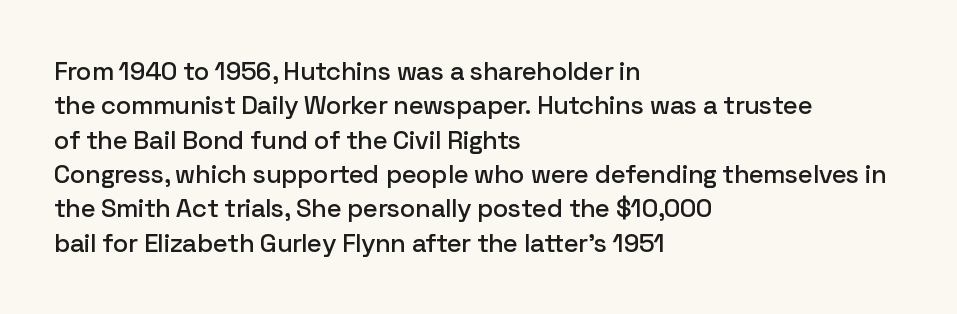
Here the glyphs are tracked normally, forming tight word shapes. Notice how the passage keeps a crisp vertical edge on the left only. A normal amount of white space separates one row of letters from the next. The string is rendered with underlining switched off.
